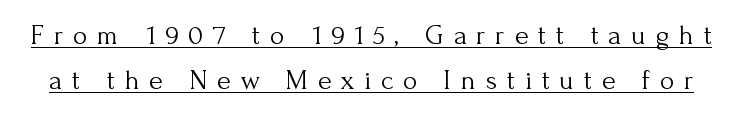
{"serif": "yes", "italic": "no", "bold": "no", "weight": "light", "width": "normal", "stroke_contrast": "medium", "x_height": "small", "monospaced": "no", "underline": "yes", "line_spacing": "normal", "line_spacing_ratio": 1.6, "letter_spacing": "wide", "letter_spacing_em": 0.35, "glyph_px": 28}
